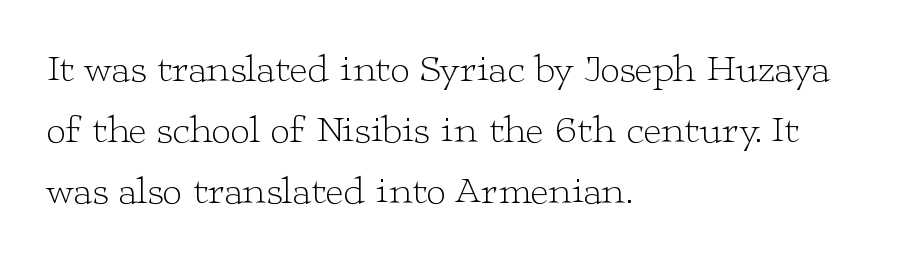
{"serif": "yes", "italic": "no", "bold": "no", "weight": "light", "width": "wide", "stroke_contrast": "low", "x_height": "medium", "monospaced": "no", "underline": "no", "align": "left", "line_spacing": "normal", "line_spacing_ratio": 1.57, "letter_spacing": "normal", "letter_spacing_em": 0.0, "glyph_px": 39}
